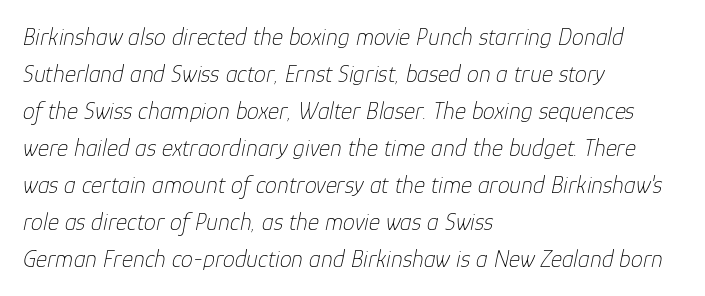
The image shows 24 px text type, italic (leaning right); set left-aligned, normal line spacing (1.54x), normal letter spacing, not underlined.
